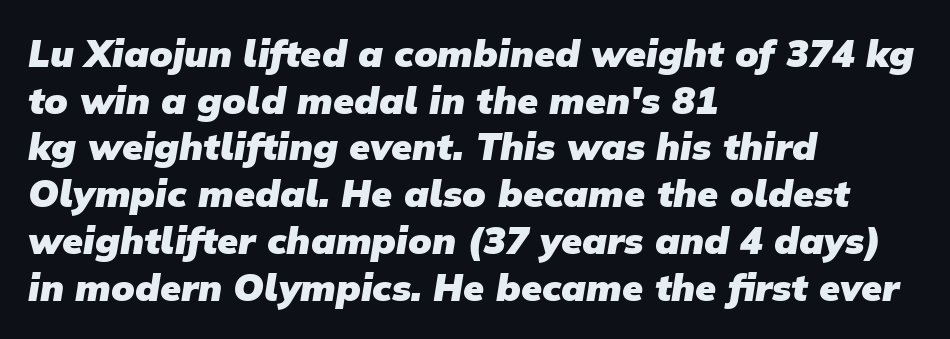
Q: Is the text bold? A: Yes.
Q: Is the typeface a serif or a sans-serif typeface? A: Sans-serif.
Q: Is the text underlined? A: No.
Q: How is the paragraph aligned? A: Left-aligned.
Q: Is the spacing between letters normal or unusually wide? A: Normal.
Q: Width (condensed, normal, or wide)? A: Normal.
Q: Stroke contrast? A: Low.
Q: x-height? A: Medium.
Q: Monospaced? A: No.
